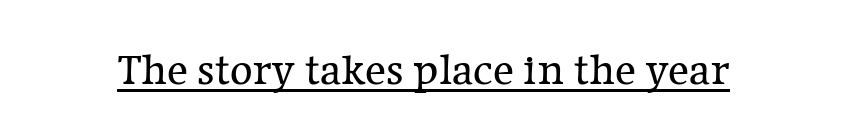
{"serif": "yes", "italic": "no", "bold": "no", "weight": "regular", "width": "normal", "stroke_contrast": "low", "x_height": "medium", "monospaced": "no", "underline": "yes", "letter_spacing": "normal", "letter_spacing_em": 0.0, "glyph_px": 44}
